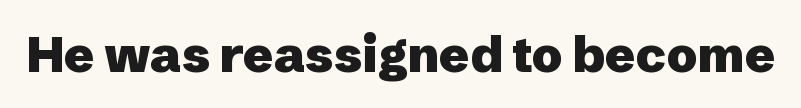
The image shows 50 px heavy sans-serif type, upright; set normal letter spacing, not underlined; low stroke contrast and a medium x-height.
